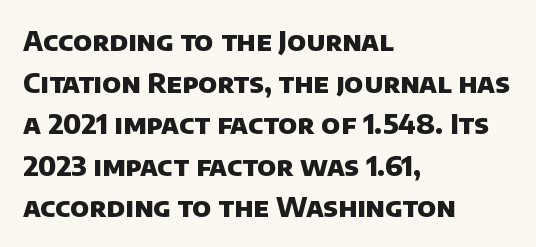
Q: Is the text bold? A: Yes.
Q: Is the text underlined? A: No.
Q: How is the paragraph aligned? A: Left-aligned.
Q: Is the spacing between letters normal or unusually wide? A: Normal.
Q: Is the spacing between lines tight, normal or loose? A: Normal.
